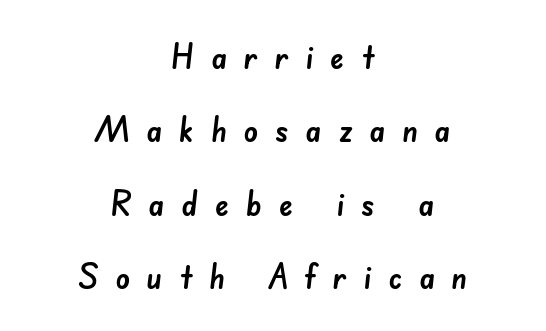
Notice the wide empty band between every row — that's loose leading. Lines of text with bare space underneath. Here the designer chose a conventional face with non-uniform glyph widths. Check where the strokes stop: nothing finishes them off — pure sans. Here the glyphs are tracked loosely, breaking word shapes into spaced letters. Horizontally, the lines are justified to the midpoint only.
